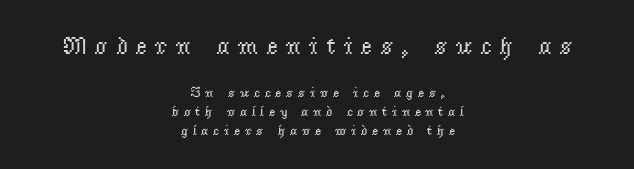
The image shows 25 px text type, upright; set centered, normal line spacing (1.36x), unusually wide letter spacing (+0.31 em), not underlined; the first (top) block is 1.79x larger.
